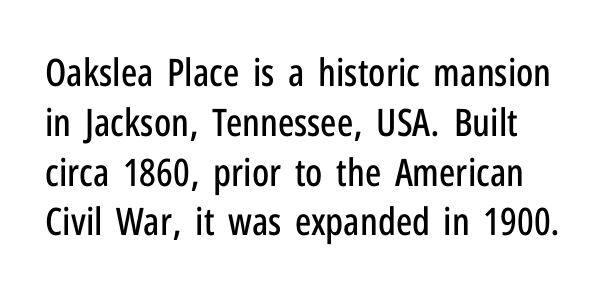
Q: Is the text italic (slanted)? A: No, it is upright.
Q: Is the typeface a serif or a sans-serif typeface? A: Sans-serif.
Q: Is the text underlined? A: No.
Q: Is the spacing between letters normal or unusually wide? A: Normal.
Q: Is the spacing between lines tight, normal or loose? A: Normal.
Q: Width (condensed, normal, or wide)? A: Condensed.
Q: Stroke contrast? A: Low.
Q: x-height? A: Medium.
Q: Monospaced? A: No.
